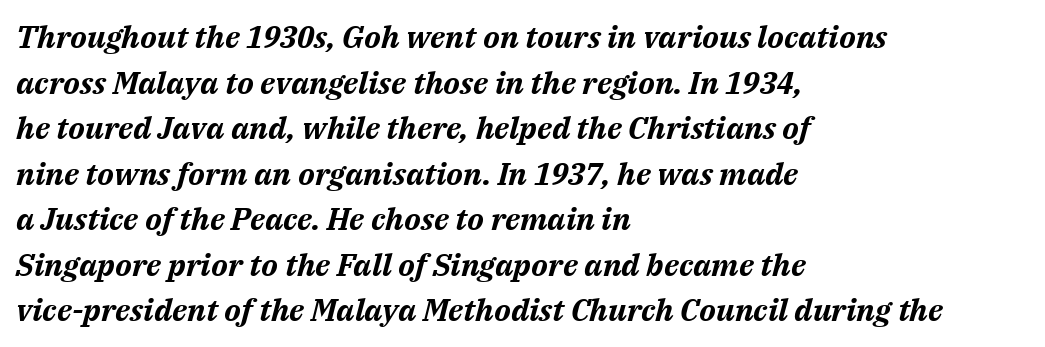
The image shows 31 px bold type, italic (leaning right); set left-aligned, normal line spacing (1.47x), normal letter spacing, not underlined; medium stroke contrast and a medium x-height.
